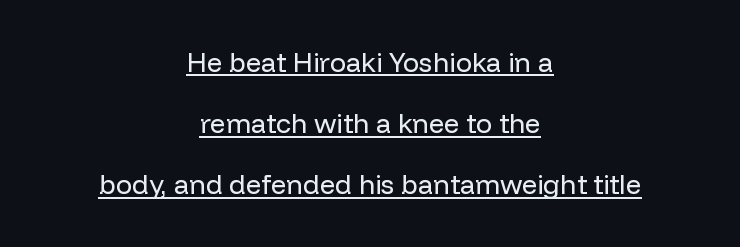
Look at the tracking — it's just the regular setting, nothing added. Notice how a bar underscores the lettering throughout. Line starts and ends both wander, symmetrically. Ink coverage per letter is moderate at most. Students, observe: this is what heavily led, spacious text looks like. Is there any slant? The stems are plumb.
